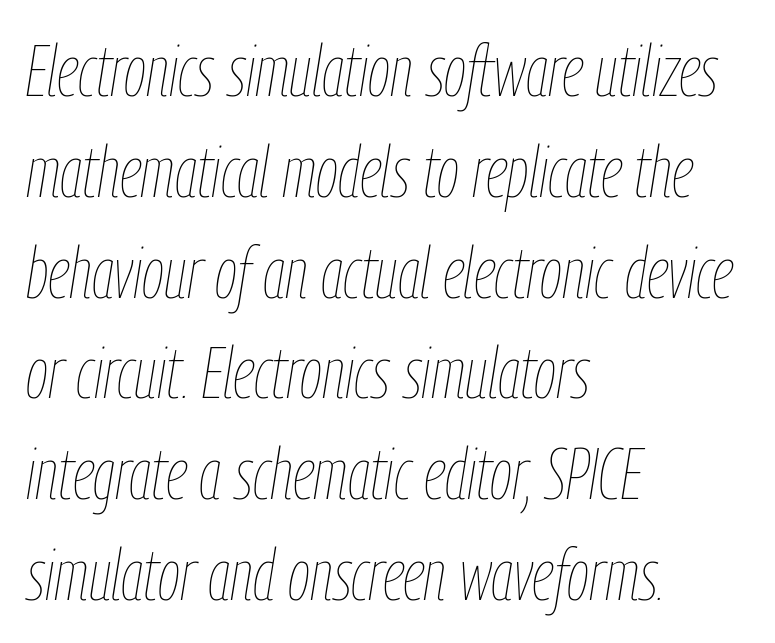
The axis of the letterforms is tilted away from vertical. This block has exactly the height ordinary leading produces. Stem width sits at or under what a default text font uses. The typesetter chose a ragged-right arrangement here.
